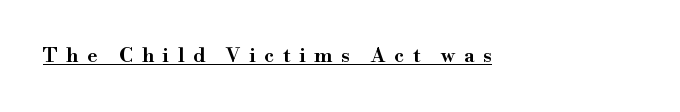
Q: Is the text bold? A: Semi-bold.
Q: Is the text italic (slanted)? A: No, it is upright.
Q: Is the text underlined? A: Yes.
Q: Is the spacing between letters normal or unusually wide? A: Unusually wide.
